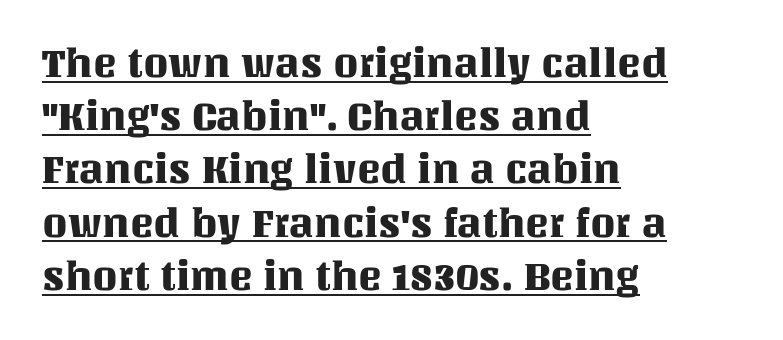
Nope, not italic — everything's standing straight. The lines in this sample share a left origin and differ only in where they stop. This is underlined copy, the kind a proofreader might mark for attention. You could not count columns in this text — the font is proportionally spaced. This block has exactly the height ordinary leading produces. The letters sit at their default tracking, neither squeezed nor spread.
